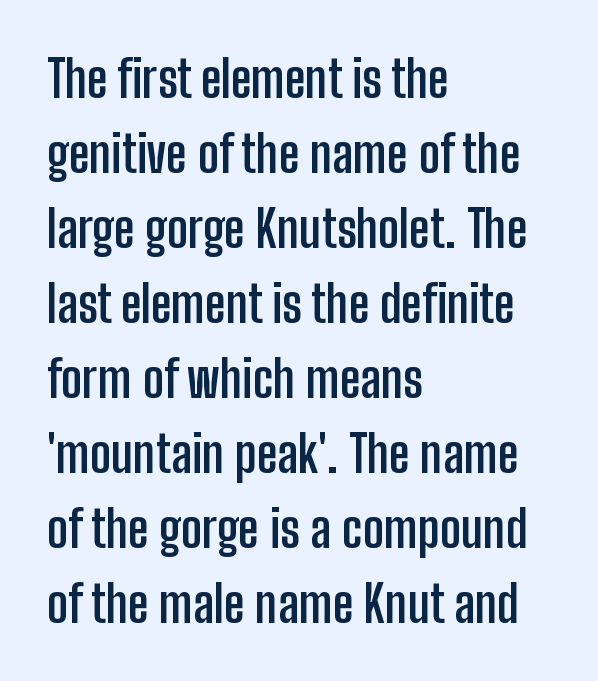
Q: Is the text bold? A: Yes.
Q: Is the text italic (slanted)? A: No, it is upright.
Q: Is the typeface a serif or a sans-serif typeface? A: Sans-serif.
Q: Is the text underlined? A: No.
Q: How is the paragraph aligned? A: Left-aligned.
Q: Is the spacing between letters normal or unusually wide? A: Normal.
Q: Is the spacing between lines tight, normal or loose? A: Normal.
Q: Width (condensed, normal, or wide)? A: Condensed.
Q: Stroke contrast? A: Low.
Q: x-height? A: Medium.
Q: Monospaced? A: No.
